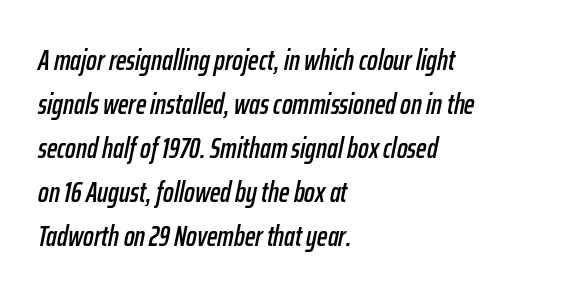
The image shows 28 px condensed type, italic (leaning right); set left-aligned, normal line spacing (1.57x), normal letter spacing, not underlined; low stroke contrast and a medium x-height.
